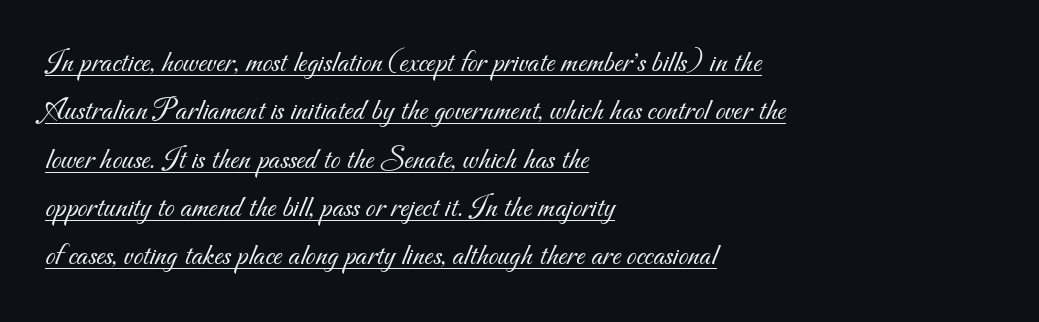
Has an underline been added? It has. Baseline-to-baseline distance is the conventional proportion of letter height. Here the designer chose a conventional face with non-uniform glyph widths. Is this a sans? Yes — the strokes have no serifs. Teacher's note: observe the even left margin — that is flush-left alignment.
